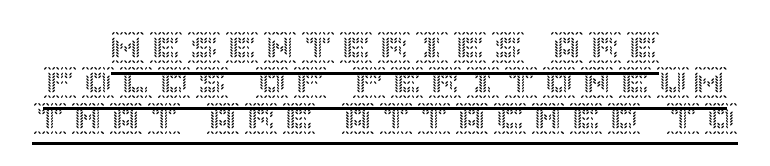
Q: Is the text italic (slanted)? A: No, it is upright.
Q: Is the text underlined? A: Yes.
Q: How is the paragraph aligned? A: Centered.
Q: Is the spacing between lines tight, normal or loose? A: Tight.
Q: Width (condensed, normal, or wide)? A: Normal.
Q: x-height? A: Large.
